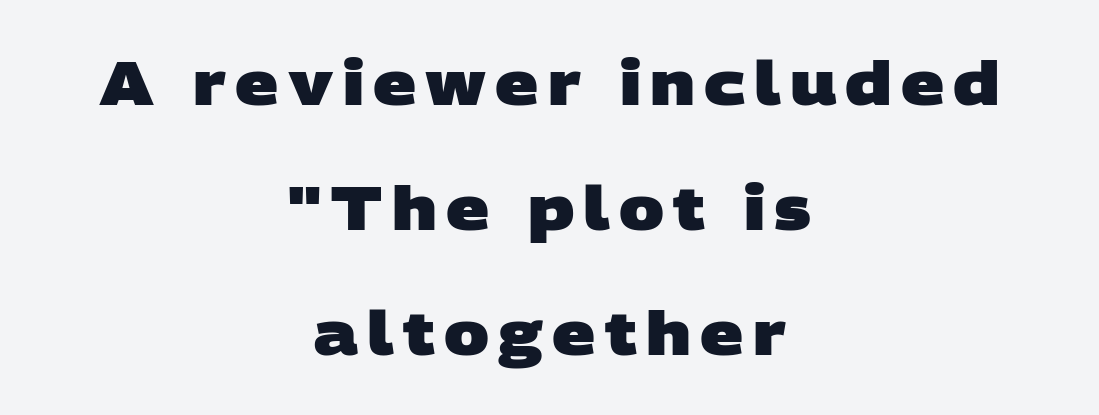
Has an underline been added? It has not. Summary of vertical rhythm: relaxed, with wide interline spacing. A typesetter would call this proportional, since set widths differ per character. Examine the stroke ends and you'll find no serifs. The rendering uses a bold face; every stroke is thick and dark. Short and long lines alike share a common midpoint.
